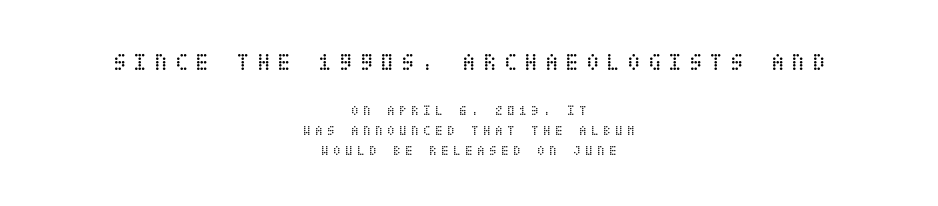
Baseline-to-baseline distance is the conventional proportion of letter height. You can tell it's not italic because the verticals are truly vertical. Between these two stacked blocks, the higher one wins on size. The passage is arranged like a title page — every line centered. Observe the wide spacing: letters keep a clear distance from each other. The area under the type is left untouched.
